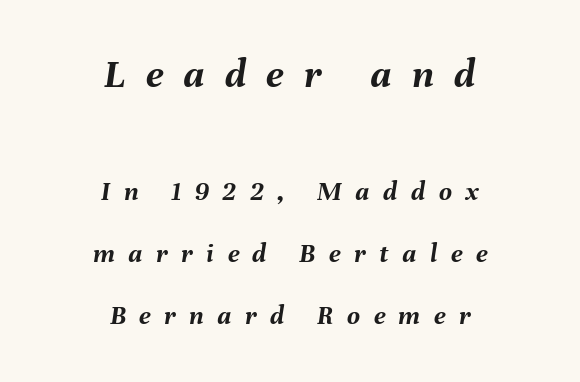
Q: Is the text bold? A: Yes.
Q: Is the text italic (slanted)? A: Yes, it leans right by about 8 degrees.
Q: Is the text underlined? A: No.
Q: How is the paragraph aligned? A: Centered.
Q: Is the spacing between letters normal or unusually wide? A: Unusually wide.
Q: Is the spacing between lines tight, normal or loose? A: Loose.
Q: Which block of text is set in a larger size, the first (top) or the second (bottom)? A: The first (top) one.
Q: Width (condensed, normal, or wide)? A: Normal.
Q: Stroke contrast? A: Medium.
Q: x-height? A: Medium.
Q: Monospaced? A: No.
